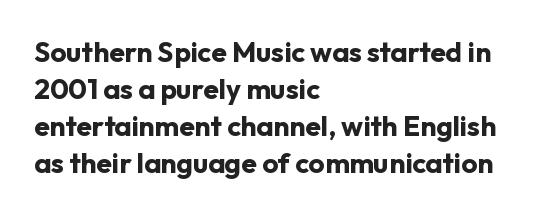
The image shows 28 px bold sans-serif type, upright; set left-aligned, normal line spacing (1.32x), normal letter spacing, not underlined; low stroke contrast and a medium x-height.
